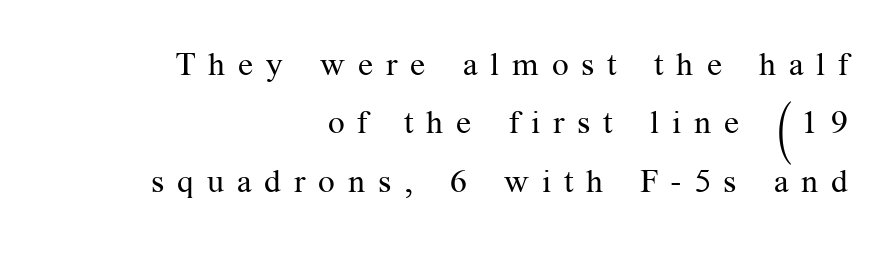
The image shows 33 px regular-weight serif type, upright; set right-aligned, line spacing 1.77x, unusually wide letter spacing (+0.39 em), not underlined; medium stroke contrast and a medium x-height.
